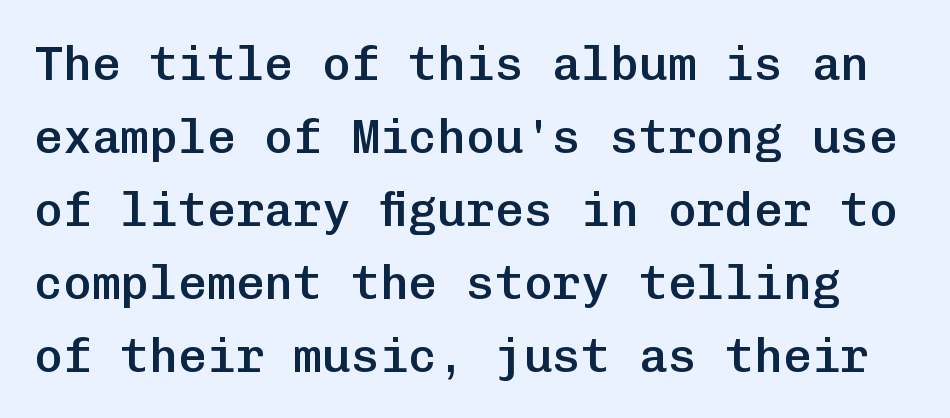
A bare baseline throughout the passage. This is the in-between weight designers call semibold or demi. The face used here is monospaced, like something from a code editor. Do the letters lean? They stand straight. Interline gaps are of average width in this sample.
